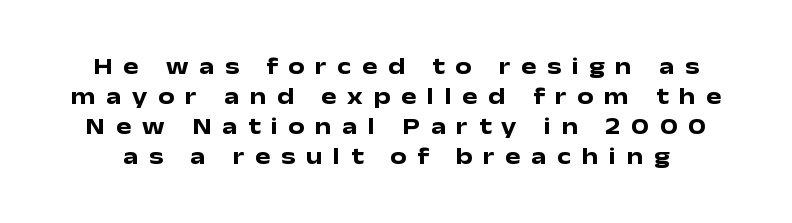
The image shows 23 px bold type, upright; set normal line spacing (1.31x), unusually wide letter spacing (+0.46 em), not underlined.
